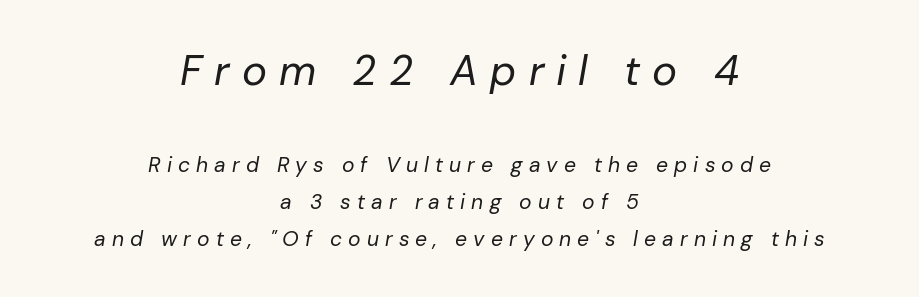
The image shows 42 px regular-weight type, italic (leaning right); set centered, line spacing 1.77x, unusually wide letter spacing (+0.29 em), not underlined; the first (top) block is 2.0x larger; low stroke contrast and a medium x-height.
